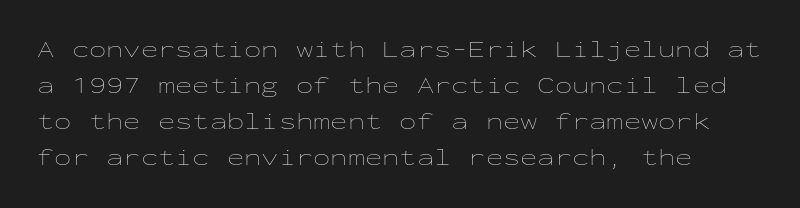
Descender tails drop into unmarked territory. The letters sit at their default tracking, neither squeezed nor spread. Summary of vertical rhythm: regular, with standard interline spacing. Every character sits straight up, as roman type does.
